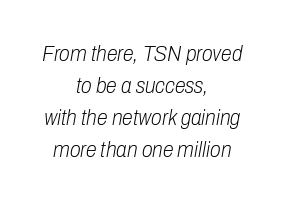
Q: Is the text bold? A: No.
Q: Is the text italic (slanted)? A: Yes, it leans right by about 10 degrees.
Q: Is the text underlined? A: No.
Q: How is the paragraph aligned? A: Centered.
Q: Is the spacing between letters normal or unusually wide? A: Normal.
Q: Is the spacing between lines tight, normal or loose? A: Normal.
